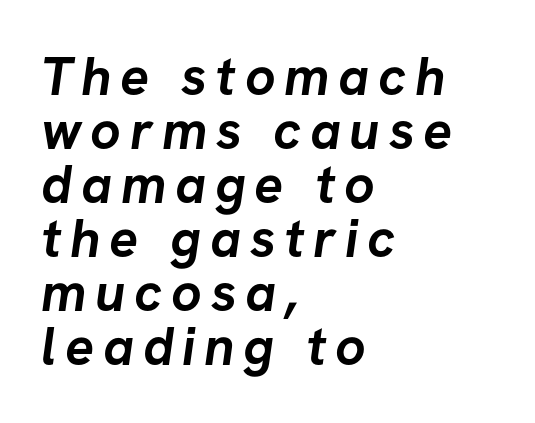
The letters carry no serifs — their stems end cleanly without finishing strokes. Vertical spacing — tight. A typesetter would call this proportional, since set widths differ per character. Heavy, bold letterforms.
